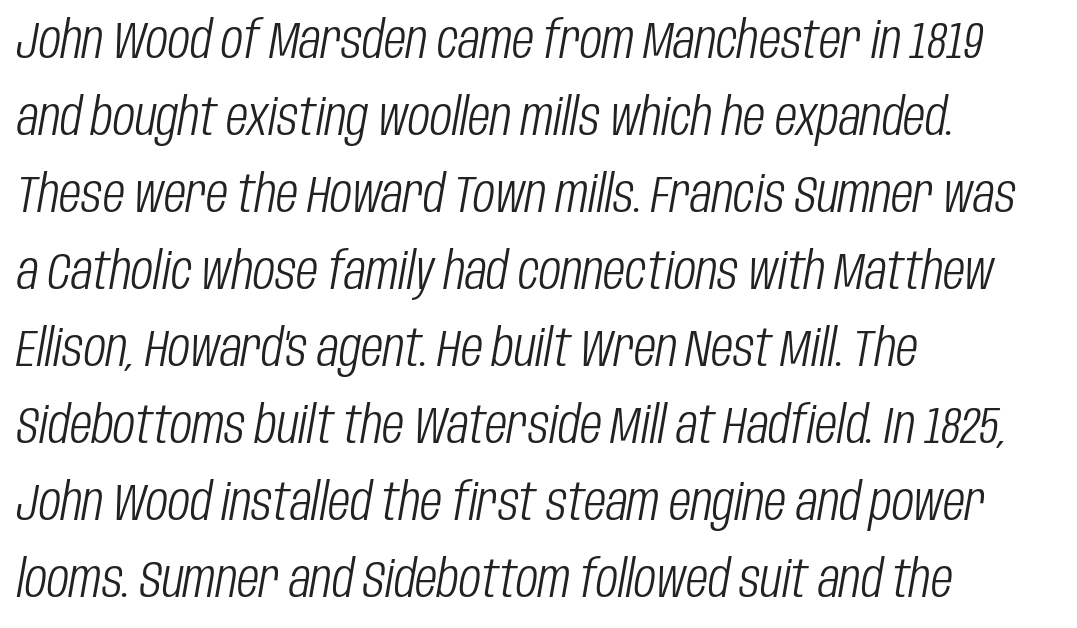
The image shows 51 px light, condensed type, italic (leaning right); set left-aligned, normal line spacing (1.51x), normal letter spacing, not underlined; low stroke contrast and a large x-height.
